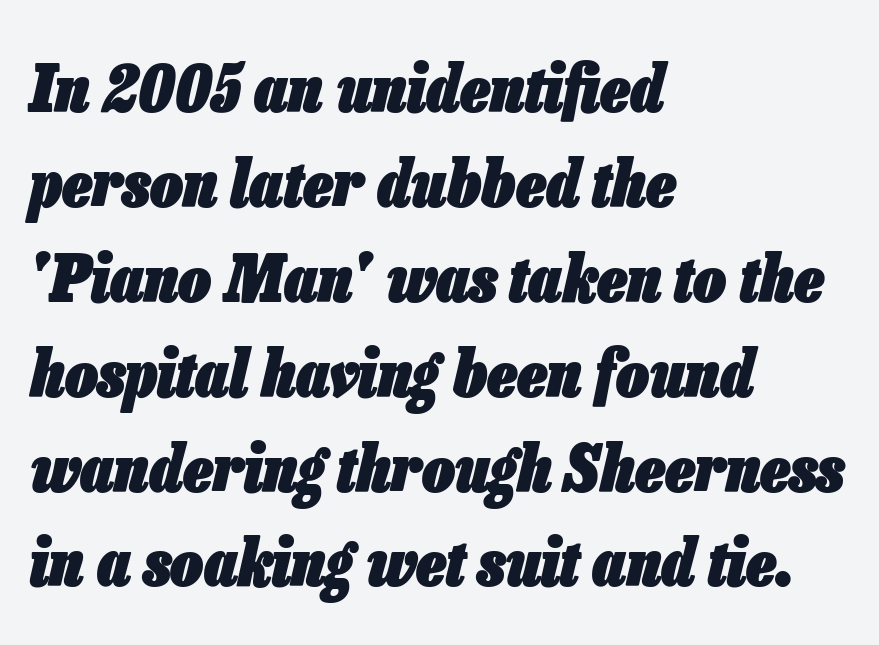
The image shows 65 px heavy, condensed type, italic (leaning right); set left-aligned, normal line spacing (1.46x), normal letter spacing, not underlined; low stroke contrast and a medium x-height.
